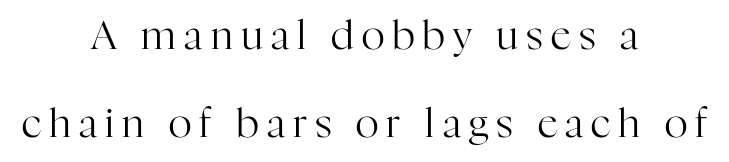
The cut favours lightness, reaching ordinary text weight at its darkest. Loose tracking; the words dissolve into strings of separated letters. Compared with typical paragraphs, the rows here are farther apart. You could not count columns in this text — the font is proportionally spaced.
